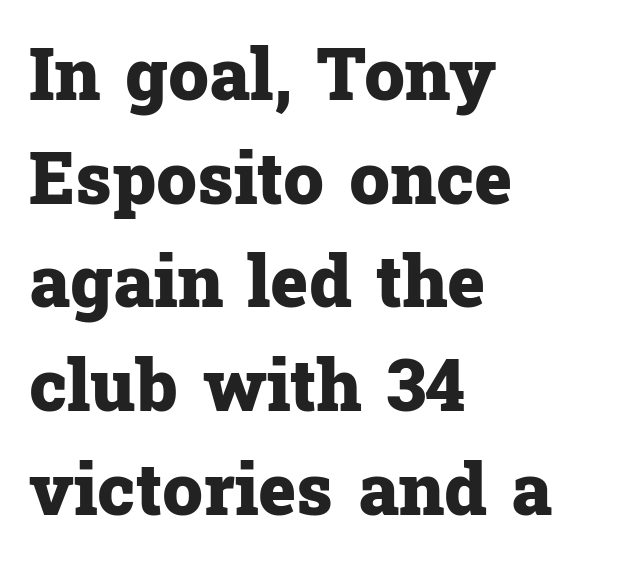
The image shows 72 px heavy serif type, upright; set left-aligned, normal line spacing (1.44x), normal letter spacing, not underlined; low stroke contrast and a medium x-height.
